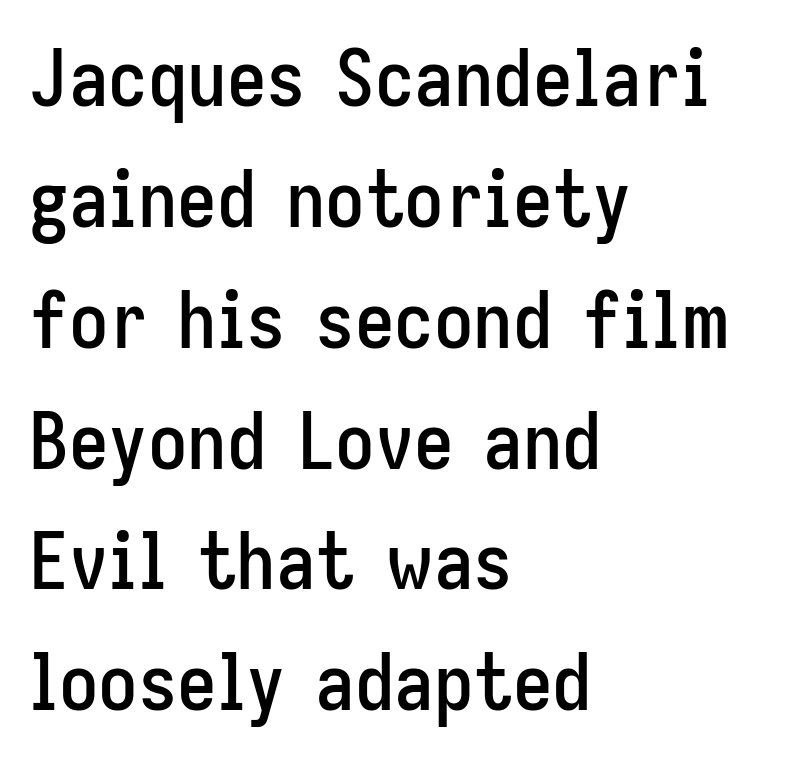
Q: Is the text italic (slanted)? A: No, it is upright.
Q: Is the typeface a serif or a sans-serif typeface? A: Sans-serif.
Q: Is the text underlined? A: No.
Q: How is the paragraph aligned? A: Left-aligned.
Q: Is the spacing between letters normal or unusually wide? A: Normal.
Q: Is the spacing between lines tight, normal or loose? A: Normal.
Q: Width (condensed, normal, or wide)? A: Condensed.
Q: Stroke contrast? A: Low.
Q: x-height? A: Medium.
Q: Monospaced? A: No.
